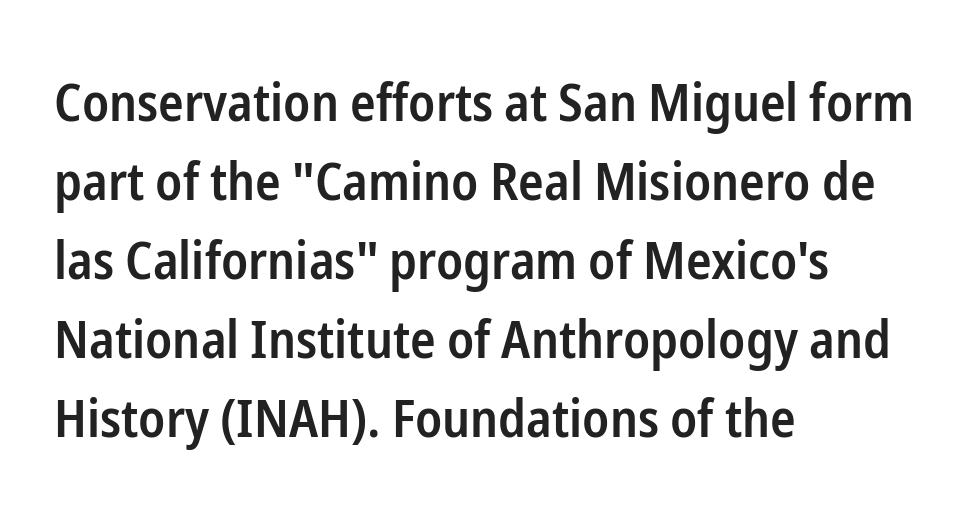
{"serif": "no", "italic": "no", "bold": "semi", "weight": "semibold", "width": "condensed", "stroke_contrast": "low", "x_height": "medium", "monospaced": "no", "underline": "no", "align": "left", "line_spacing": "normal", "line_spacing_ratio": 1.49, "letter_spacing": "normal", "letter_spacing_em": 0.0, "glyph_px": 53}
